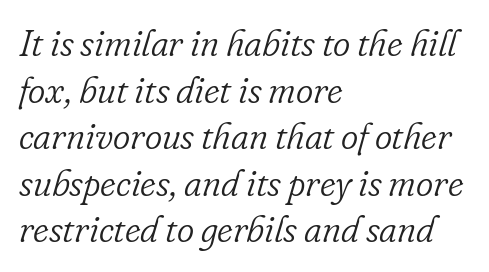
{"serif": "yes", "italic": "yes", "lean": "right", "slant_degrees": 16, "bold": "no", "weight": "light", "width": "normal", "stroke_contrast": "low", "x_height": "small", "monospaced": "no", "underline": "no", "align": "left", "line_spacing": "normal", "line_spacing_ratio": 1.26, "letter_spacing": "normal", "letter_spacing_em": 0.0, "glyph_px": 37}
